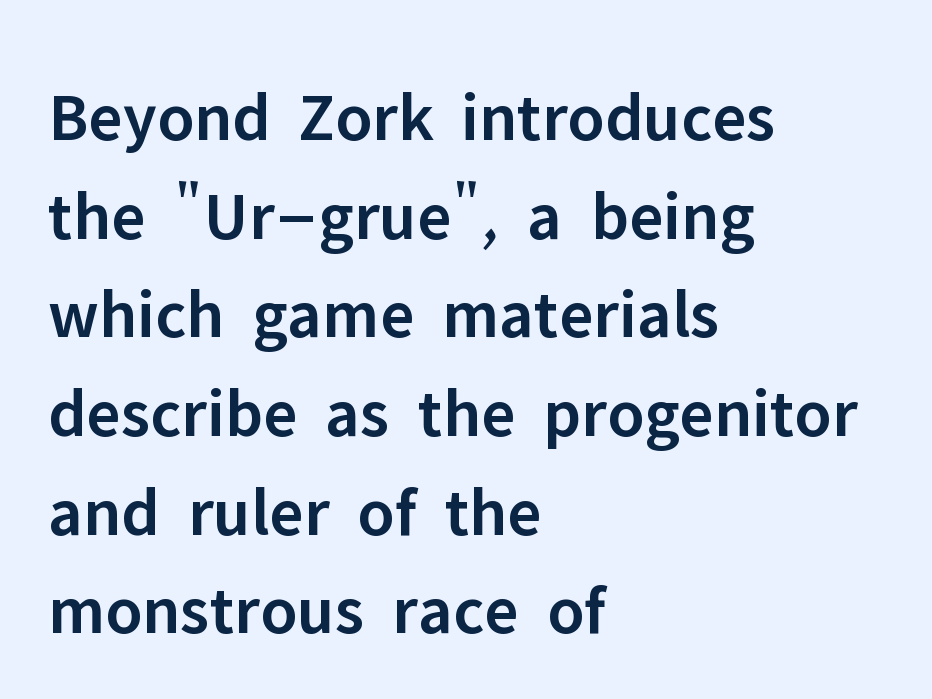
The image shows 70 px semibold sans-serif type, upright; set left-aligned, normal line spacing (1.41x), normal letter spacing, not underlined; low stroke contrast and a medium x-height.
